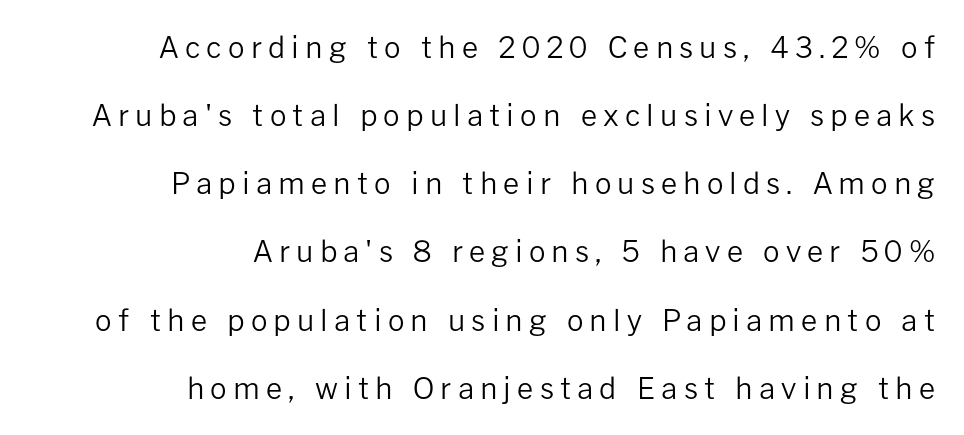
{"serif": "no", "italic": "no", "bold": "no", "weight": "regular", "width": "normal", "stroke_contrast": "low", "x_height": "medium", "monospaced": "no", "underline": "no", "align": "right", "line_spacing": "loose", "line_spacing_ratio": 2.35, "letter_spacing": "wide", "letter_spacing_em": 0.21, "glyph_px": 29}
